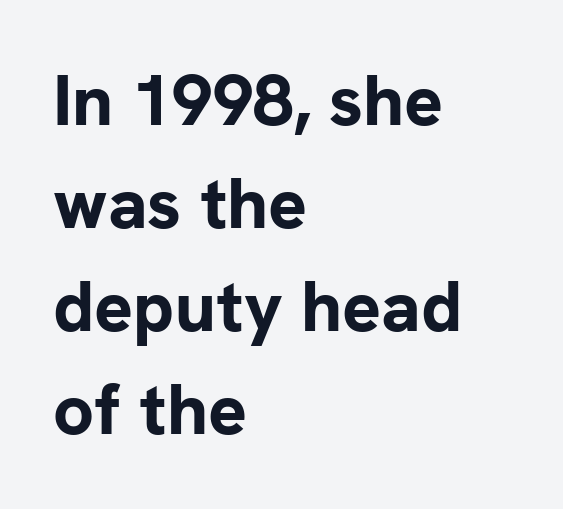
The type family on display is of the sans-serif kind. Think of a printed novel: that variable character pitch is what you see here. The gaps between neighbouring characters are ordinary and unremarkable. Style check: upright. Honestly, the row spacing looks completely unremarkable. Set as a true bold cut, around the 700 mark.
